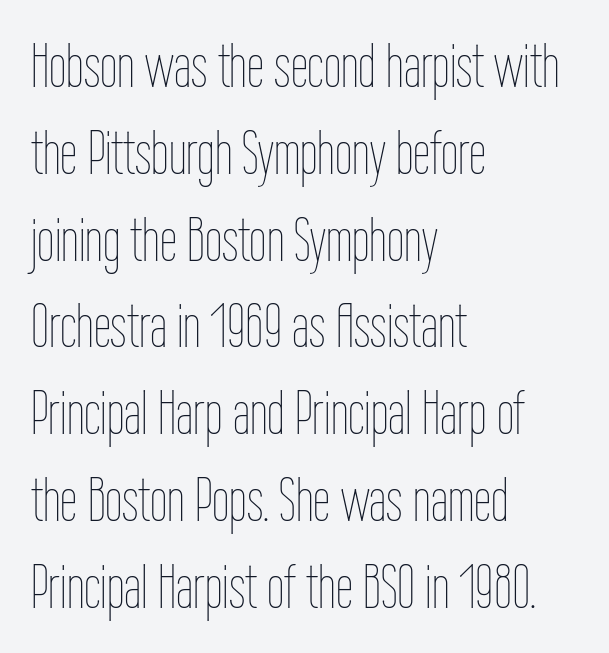
The image shows 62 px thin, condensed type, upright; set left-aligned, normal line spacing (1.4x), normal letter spacing, not underlined; low stroke contrast and a medium x-height.
